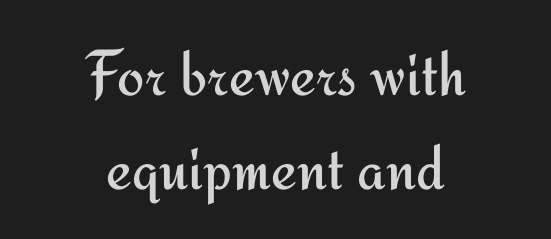
Weight: in the light-to-regular range. Caption: standard tracking, unaltered. A typesetter would mark this as roman, not italic. The vertical gap from one line to the next is medium. Each letter keeps its own natural width here, so spacing adapts to shape.
